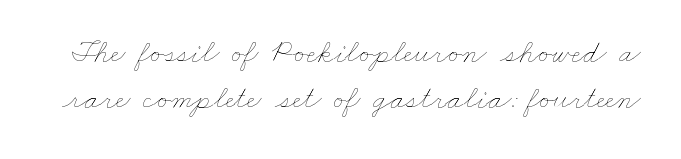
The zone under the glyphs is completely vacant. These lines sit exactly where default settings would place them. This sample has the flowing, uneven cadence of proportional lettering. The gaps between neighbouring characters are ordinary and unremarkable. The font is comparable to plain body text, perhaps lighter.
